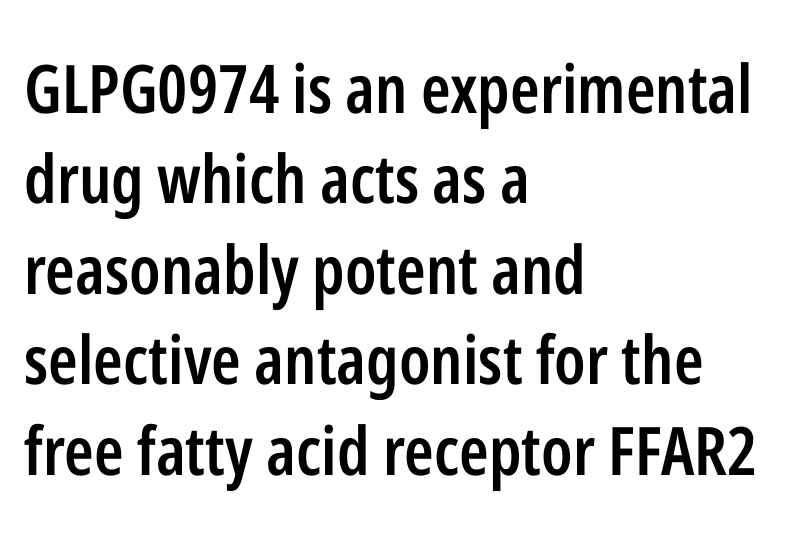
Q: Is the text bold? A: Semi-bold.
Q: Is the text italic (slanted)? A: No, it is upright.
Q: Is the typeface a serif or a sans-serif typeface? A: Sans-serif.
Q: Is the text underlined? A: No.
Q: How is the paragraph aligned? A: Left-aligned.
Q: Is the spacing between letters normal or unusually wide? A: Normal.
Q: Is the spacing between lines tight, normal or loose? A: Normal.
Q: Width (condensed, normal, or wide)? A: Condensed.
Q: Stroke contrast? A: Low.
Q: x-height? A: Medium.
Q: Monospaced? A: No.
